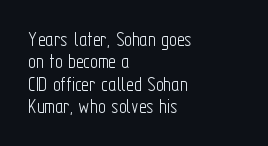
{"italic": "no", "bold": "no", "underline": "no", "align": "left", "line_spacing": "tight", "line_spacing_ratio": 1.07, "letter_spacing": "normal", "letter_spacing_em": 0.0, "glyph_px": 21}
